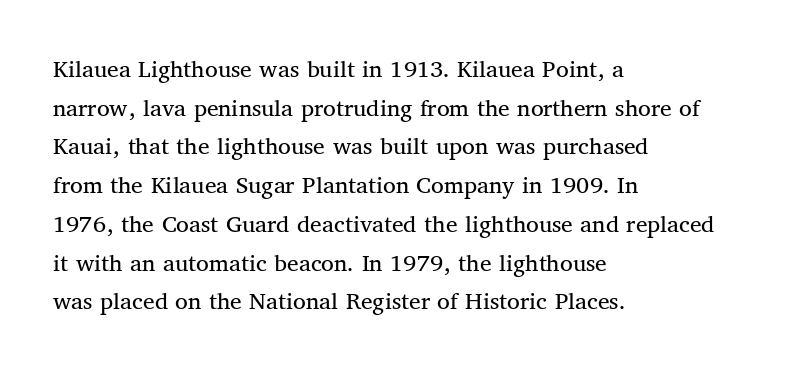
Q: Is the text bold? A: No.
Q: Is the text italic (slanted)? A: No, it is upright.
Q: Is the text underlined? A: No.
Q: How is the paragraph aligned? A: Left-aligned.
Q: Is the spacing between letters normal or unusually wide? A: Normal.
Q: Is the spacing between lines tight, normal or loose? A: Normal.
